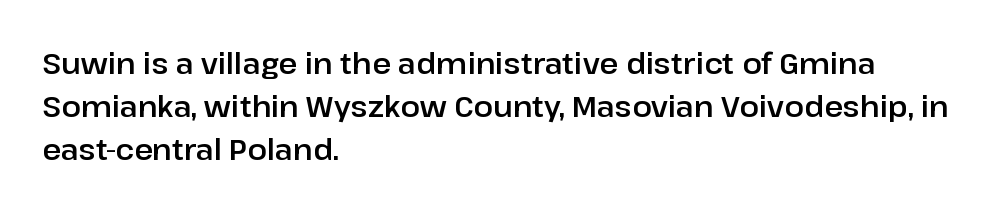
{"serif": "no", "italic": "no", "width": "normal", "stroke_contrast": "low", "x_height": "medium", "monospaced": "no", "underline": "no", "align": "left", "line_spacing": "normal", "line_spacing_ratio": 1.49, "letter_spacing": "normal", "letter_spacing_em": 0.0, "glyph_px": 29}
